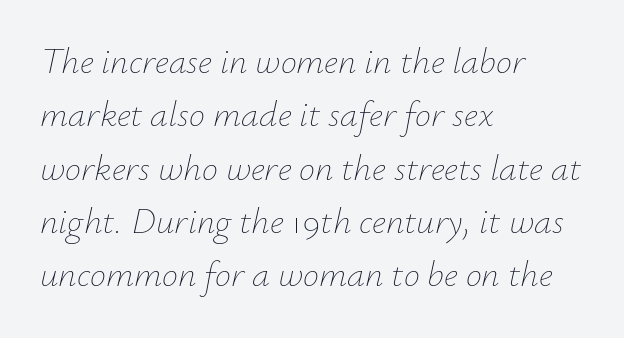
The image shows 36 px thin type, italic (leaning right); set left-aligned, normal line spacing (1.48x), normal letter spacing, not underlined; low stroke contrast and a small x-height.
